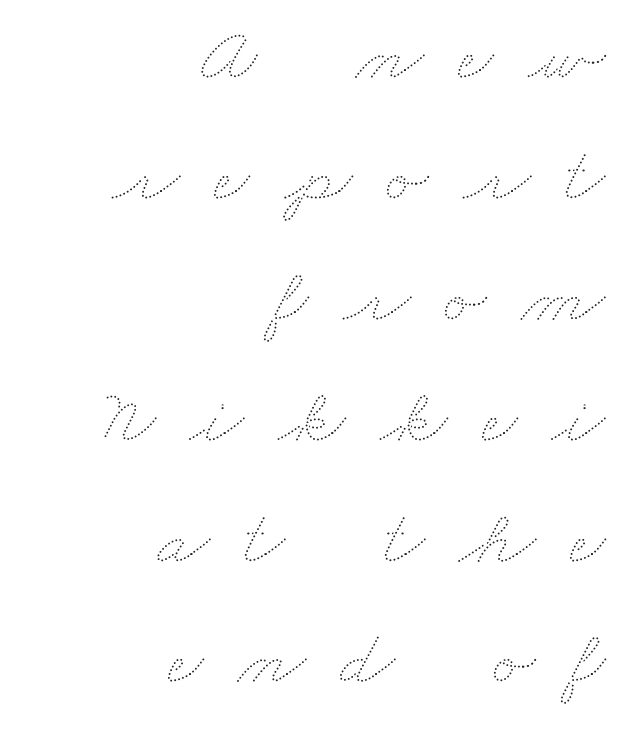
Character widths vary here, with narrow letters taking less room than wide ones. Vertically, the passage feels balanced, rows spaced as you'd expect. Only glyphs here, with clear space below each row. No extra ink here — the face is not bold. Look at the tracking — it's clearly loosened, letters drifting apart.
